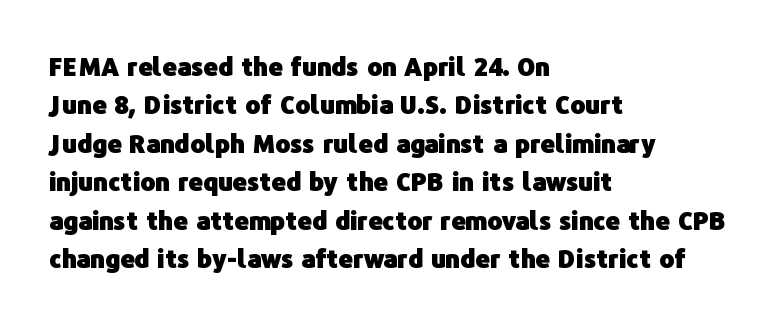
{"italic": "no", "bold": "yes", "underline": "no", "align": "left", "line_spacing": "normal", "line_spacing_ratio": 1.54, "letter_spacing": "normal", "letter_spacing_em": 0.0, "glyph_px": 25}
